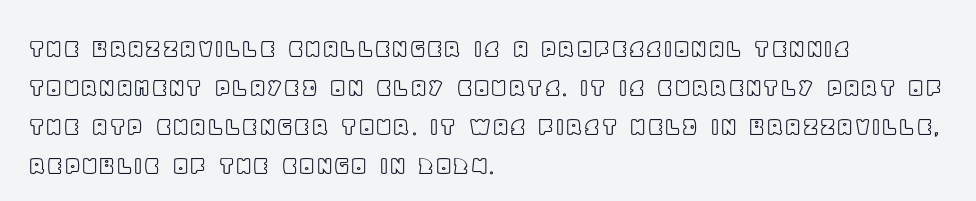
Q: Is the text italic (slanted)? A: No, it is upright.
Q: Is the text underlined? A: No.
Q: How is the paragraph aligned? A: Left-aligned.
Q: Is the spacing between letters normal or unusually wide? A: Normal.
Q: Is the spacing between lines tight, normal or loose? A: Normal.
Q: Width (condensed, normal, or wide)? A: Normal.
Q: x-height? A: Large.
Q: Monospaced? A: No.
